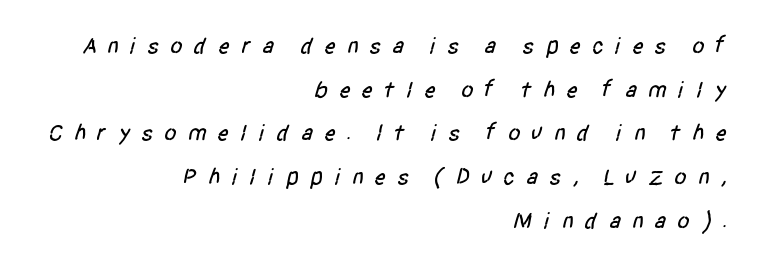
The tracking jumps out immediately: characters are airy and widely separated. A student would call this right alignment; a typographer would say flush right, rag left. Compared with typical paragraphs, the rows here are farther apart. Each row of text sits above clean, open space.
